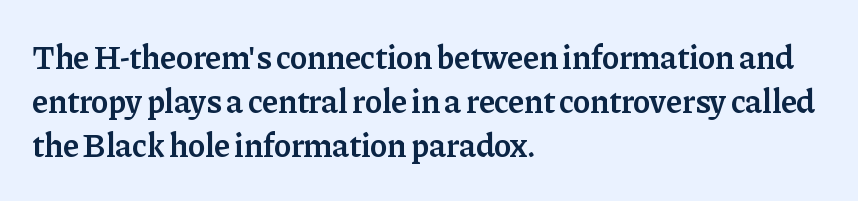
Q: Is the text bold? A: Semi-bold.
Q: Is the text italic (slanted)? A: No, it is upright.
Q: Is the typeface a serif or a sans-serif typeface? A: Serif.
Q: Is the text underlined? A: No.
Q: How is the paragraph aligned? A: Left-aligned.
Q: Is the spacing between letters normal or unusually wide? A: Normal.
Q: Is the spacing between lines tight, normal or loose? A: Normal.
Q: Width (condensed, normal, or wide)? A: Normal.
Q: Stroke contrast? A: Low.
Q: x-height? A: Medium.
Q: Monospaced? A: No.
